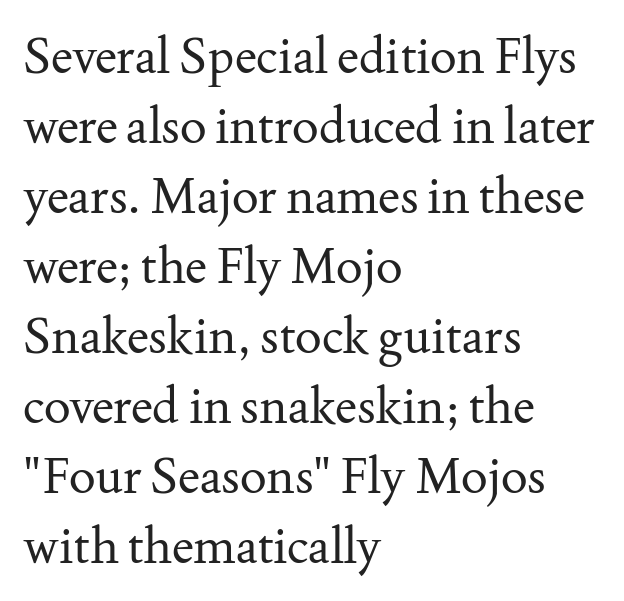
{"serif": "yes", "italic": "no", "bold": "no", "weight": "regular", "width": "normal", "stroke_contrast": "medium", "x_height": "small", "monospaced": "no", "underline": "no", "align": "left", "line_spacing": "normal", "line_spacing_ratio": 1.4, "letter_spacing": "normal", "letter_spacing_em": 0.0, "glyph_px": 50}
